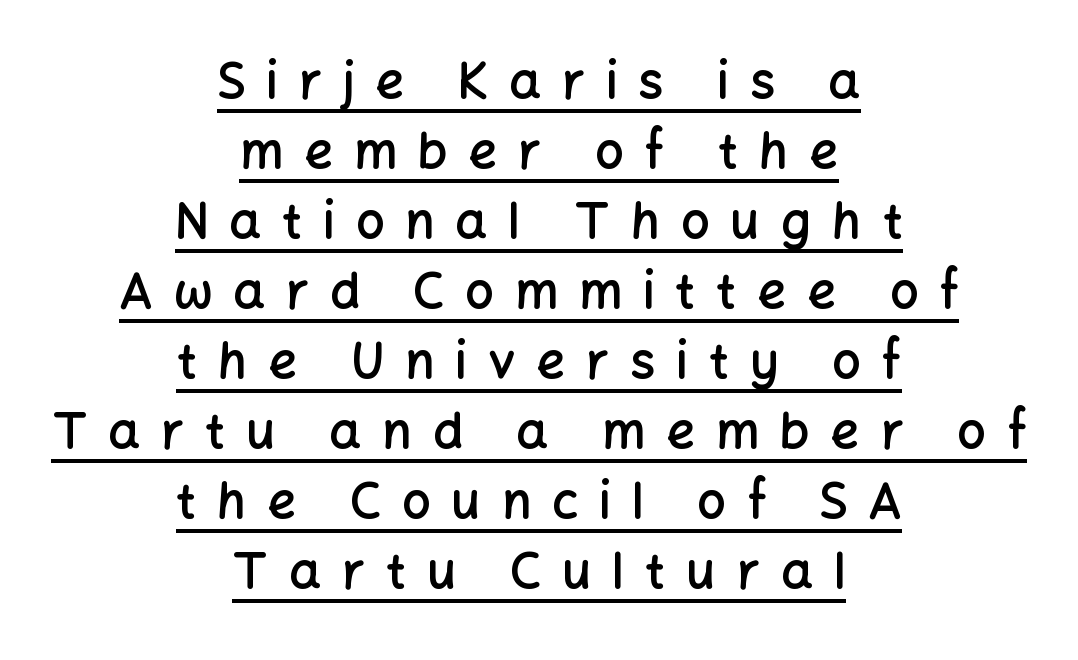
The image shows 50 px semibold sans-serif type, upright; set centered, normal line spacing (1.4x), unusually wide letter spacing (+0.42 em), underlined; low stroke contrast and a medium x-height.
